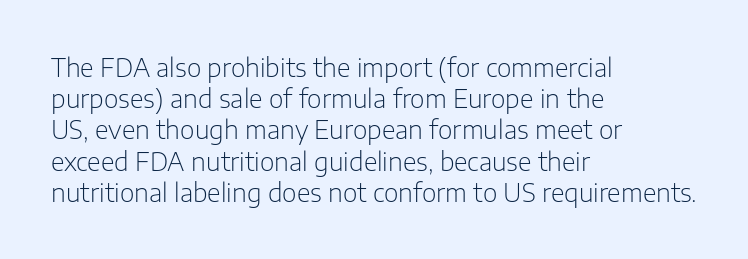
Q: Is the text bold? A: No.
Q: Is the text italic (slanted)? A: No, it is upright.
Q: Is the text underlined? A: No.
Q: How is the paragraph aligned? A: Left-aligned.
Q: Is the spacing between letters normal or unusually wide? A: Normal.
Q: Is the spacing between lines tight, normal or loose? A: Normal.
